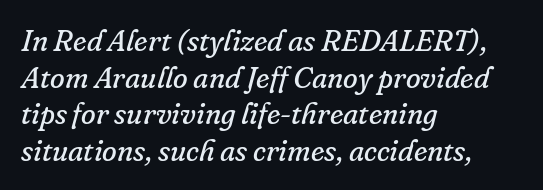
These lines were composed using italics. Nothing heavy about these letters — not bold at all. Is this a sans? No — the strokes have serifs. Glyph-to-glyph distance matches everyday printed text. Descender tails drop into unmarked territory.
